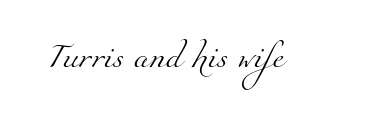
Ink coverage per letter is moderate at most. Check the space under the baseline: it is left empty. Nobody touched the tracking dial on this one.
